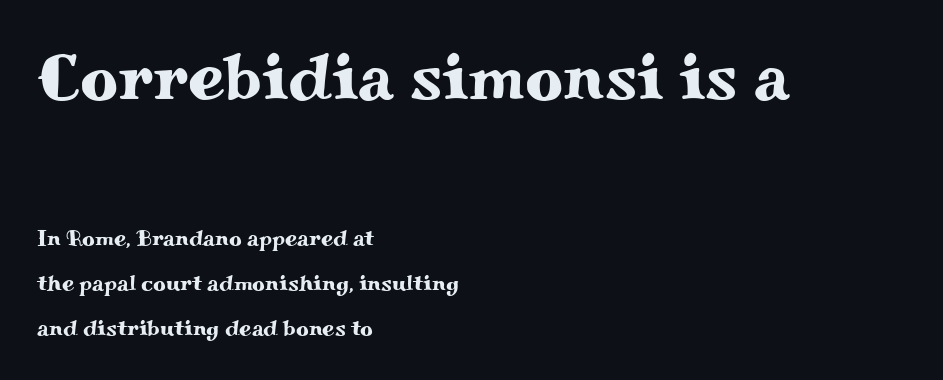
{"serif": "yes", "italic": "no", "width": "wide", "stroke_contrast": "medium", "x_height": "small", "monospaced": "no", "underline": "no", "align": "left", "line_spacing": "loose", "line_spacing_ratio": 2.04, "letter_spacing": "normal", "letter_spacing_em": 0.0, "larger_block": "first", "size_ratio": 3.0, "glyph_px": 66}
